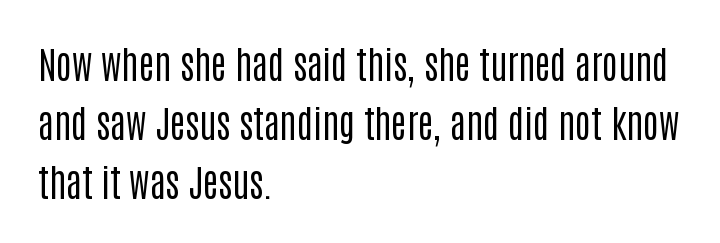
Q: Is the text bold? A: No.
Q: Is the text italic (slanted)? A: No, it is upright.
Q: Is the typeface a serif or a sans-serif typeface? A: Sans-serif.
Q: Is the text underlined? A: No.
Q: How is the paragraph aligned? A: Left-aligned.
Q: Is the spacing between letters normal or unusually wide? A: Normal.
Q: Is the spacing between lines tight, normal or loose? A: Normal.
Q: Width (condensed, normal, or wide)? A: Condensed.
Q: Stroke contrast? A: Low.
Q: x-height? A: Large.
Q: Monospaced? A: No.
